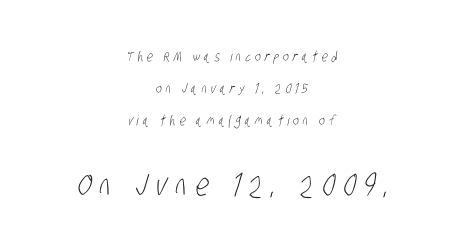
Note: no serifs on the glyphs. The compositor balanced each line on the midline. Clear beneath every line of the passage. Stroke thickness stays within the range of a standard reading face or lighter. Reading top to bottom, the characters get bigger at the block break.
